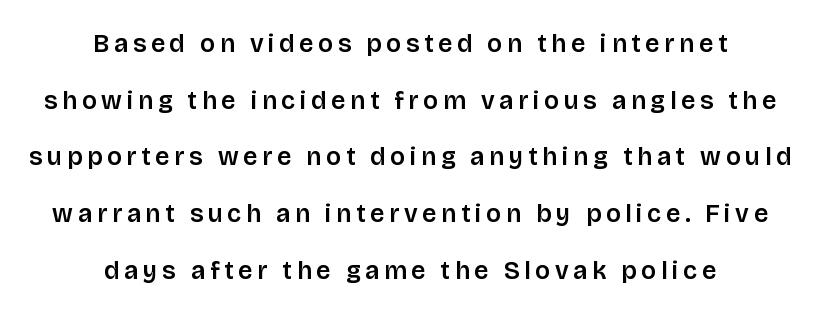
The paragraph has two soft edges and a firm central axis. Honestly, there is no underline to notice here at all. The block of text is sparse from top to bottom, with ample space between rows. Is there any slant? The stems are plumb.
